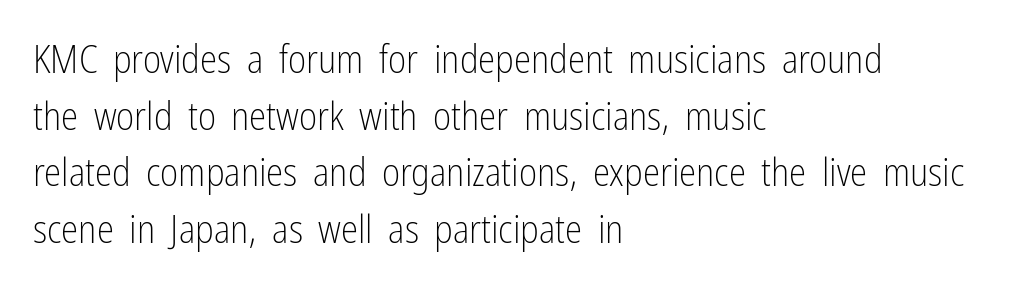
Is this a sans? Yes — the strokes have no serifs. The rendering uses natural spacing where letterforms have individual widths. Compared with typical body copy, the letter spacing here is the same. A student would call this left alignment; a typographer would say flush left, rag right. The rendering uses a moderate line-height, typical for paragraphs. Rendered with straight, roman letterforms.
